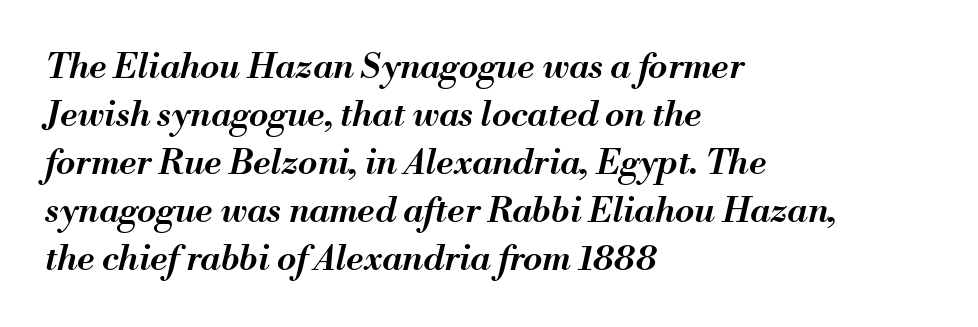
The image shows 35 px semibold type, italic (leaning right); set left-aligned, normal line spacing (1.37x), normal letter spacing, not underlined; medium stroke contrast and a small x-height.
